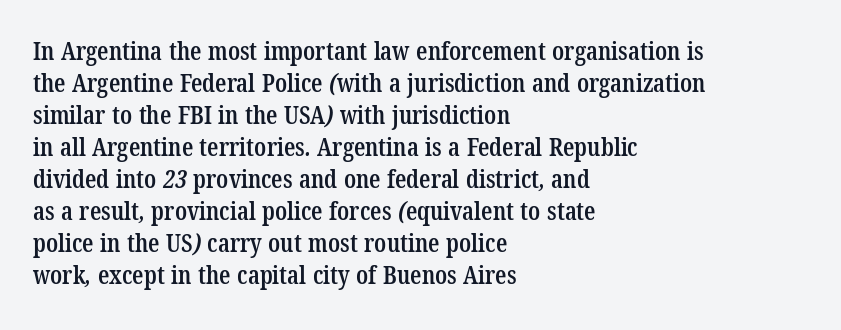
The image shows 25 px text type; set left-aligned, normal line spacing (1.28x), normal letter spacing, not underlined.
